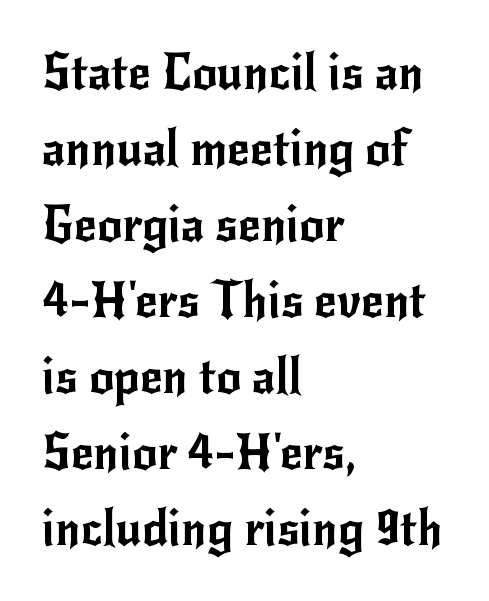
Q: Is the text italic (slanted)? A: No, it is upright.
Q: Is the typeface a serif or a sans-serif typeface? A: Sans-serif.
Q: Is the text underlined? A: No.
Q: How is the paragraph aligned? A: Left-aligned.
Q: Is the spacing between letters normal or unusually wide? A: Normal.
Q: Is the spacing between lines tight, normal or loose? A: Normal.
Q: Width (condensed, normal, or wide)? A: Normal.
Q: Stroke contrast? A: Low.
Q: x-height? A: Small.
Q: Monospaced? A: No.
